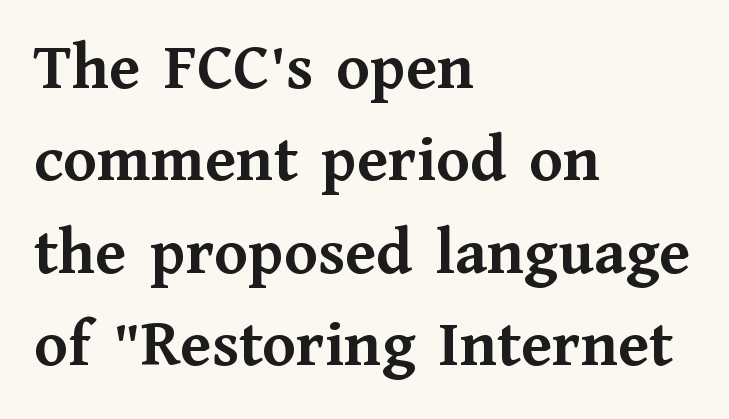
The image shows 68 px semibold serif type, upright; set left-aligned, normal line spacing (1.36x), normal letter spacing, not underlined; medium stroke contrast and a medium x-height.
